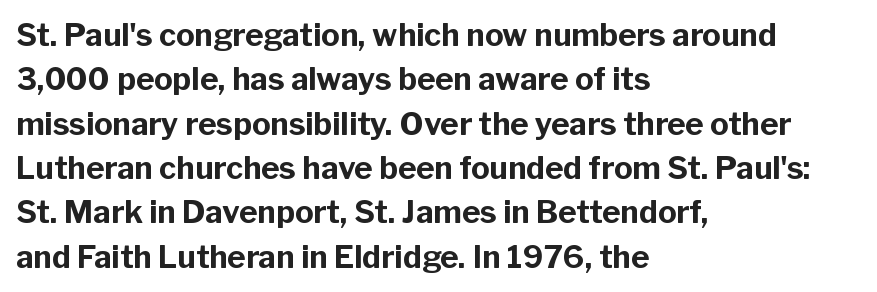
The image shows 31 px bold sans-serif type, upright; set left-aligned, normal line spacing (1.43x), normal letter spacing, not underlined; low stroke contrast and a medium x-height.
